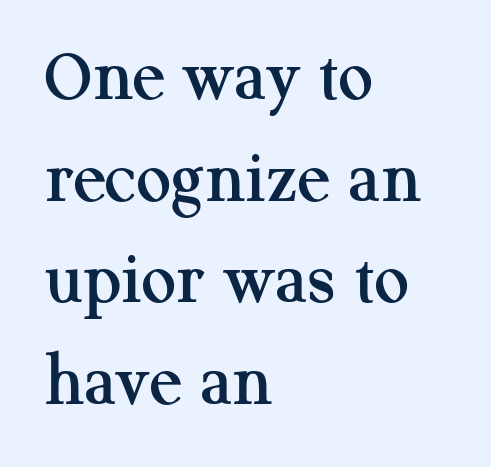
Q: Is the text italic (slanted)? A: No, it is upright.
Q: Is the typeface a serif or a sans-serif typeface? A: Serif.
Q: Is the text underlined? A: No.
Q: How is the paragraph aligned? A: Left-aligned.
Q: Is the spacing between letters normal or unusually wide? A: Normal.
Q: Is the spacing between lines tight, normal or loose? A: Normal.
Q: Width (condensed, normal, or wide)? A: Normal.
Q: Stroke contrast? A: Medium.
Q: x-height? A: Medium.
Q: Monospaced? A: No.
